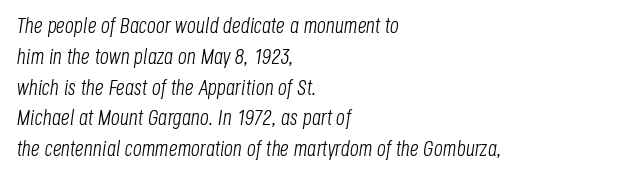
The image shows 22 px text type, italic (leaning right); set left-aligned, normal line spacing (1.4x), normal letter spacing, not underlined.
